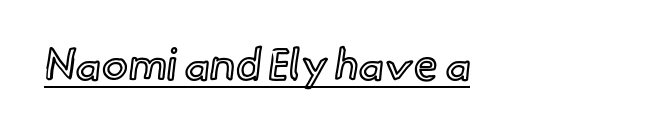
Q: Is the text italic (slanted)? A: Yes.
Q: Is the text underlined? A: Yes.
Q: Is the spacing between letters normal or unusually wide? A: Normal.
Q: Width (condensed, normal, or wide)? A: Normal.
Q: x-height? A: Small.
Q: Monospaced? A: No.
